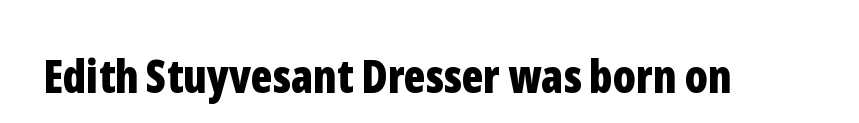
The image shows 46 px bold, condensed sans-serif type, upright; set normal letter spacing, not underlined; low stroke contrast and a medium x-height.
